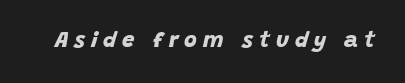
The image shows 22 px bold type; set unusually wide letter spacing (+0.27 em), not underlined.
